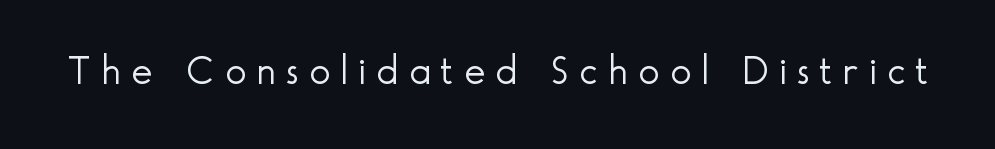
Counters stay open thanks to moderate or lighter strokes. It's the straight-up-and-down kind of type. These lines are rendered in a variable-pitch font. Lines of text with bare space underneath. Stroke terminals: plain, sans-serif. The tracking jumps out immediately: characters are airy and widely separated.
